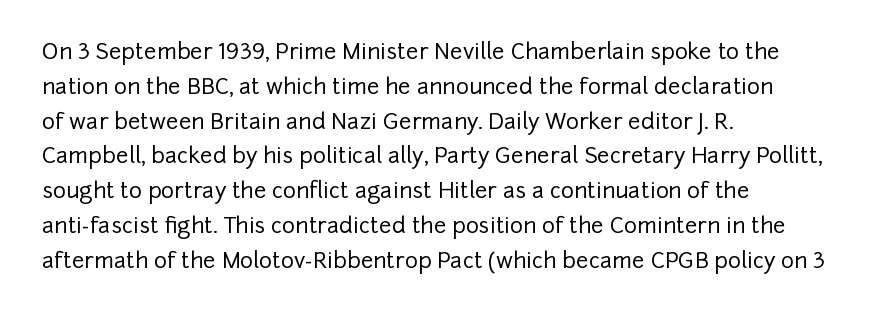
{"italic": "no", "underline": "no", "align": "left", "line_spacing": "normal", "line_spacing_ratio": 1.58, "letter_spacing": "normal", "letter_spacing_em": 0.0, "glyph_px": 22}
